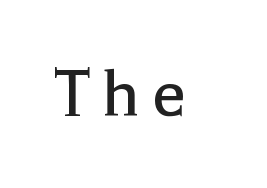
The image shows 77 px regular-weight serif type, upright; set not underlined; a medium x-height.
